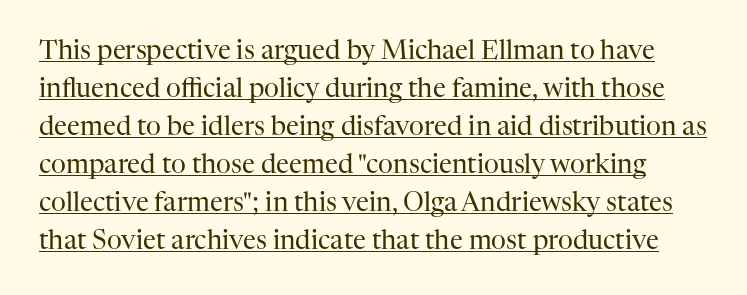
Is there much room between lines? A standard amount, neither cramped nor airy. Is there an underline? Yes — a line sits under the letters. The face used here is rendered with its standard letterfit. This sample uses an upright cut, with every glyph sitting square on the baseline. The strokes are not fattened; the text isn't bold.
